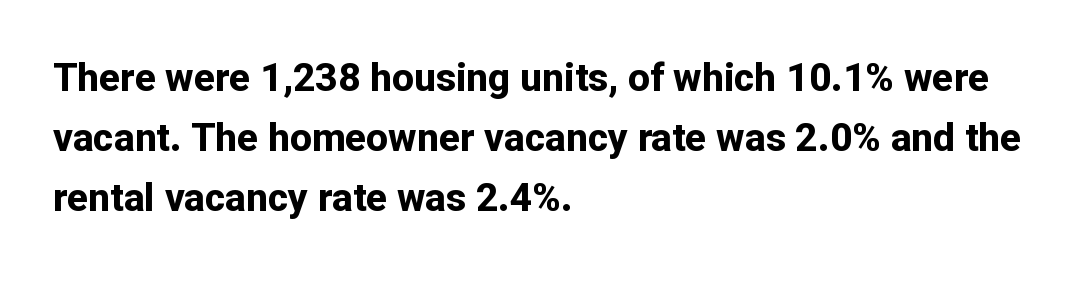
Look at the tracking — it's just the regular setting, nothing added. Classification — sans serif. The space between consecutive lines is moderate. Decoration check: the copy has no underline. Heft: maximum for text — a bold. The typesetter chose a ragged-right arrangement here.
